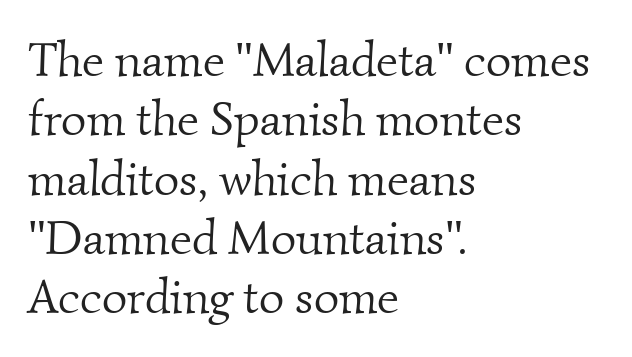
Q: Is the text bold? A: No.
Q: Is the typeface a serif or a sans-serif typeface? A: Serif.
Q: Is the text underlined? A: No.
Q: How is the paragraph aligned? A: Left-aligned.
Q: Is the spacing between letters normal or unusually wide? A: Normal.
Q: Width (condensed, normal, or wide)? A: Normal.
Q: Stroke contrast? A: Medium.
Q: x-height? A: Small.
Q: Monospaced? A: No.
